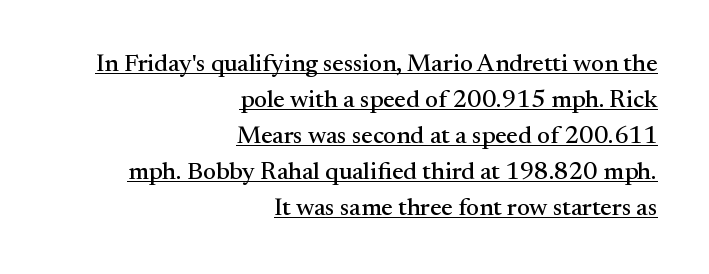
Q: Is the text italic (slanted)? A: No, it is upright.
Q: Is the text underlined? A: Yes.
Q: How is the paragraph aligned? A: Right-aligned.
Q: Is the spacing between letters normal or unusually wide? A: Normal.
Q: Is the spacing between lines tight, normal or loose? A: Normal.
